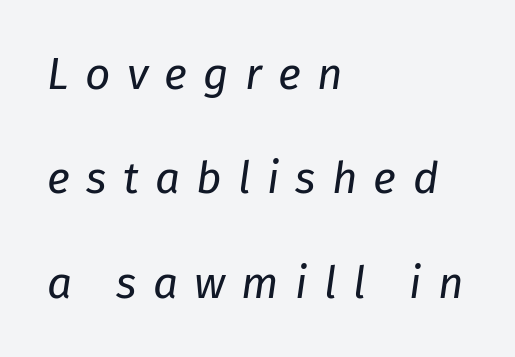
{"italic": "yes", "lean": "right", "slant_degrees": 8, "bold": "no", "weight": "regular", "width": "normal", "stroke_contrast": "low", "x_height": "medium", "monospaced": "no", "underline": "no", "align": "left", "line_spacing": "loose", "line_spacing_ratio": 2.37, "letter_spacing": "wide", "letter_spacing_em": 0.37, "glyph_px": 44}
